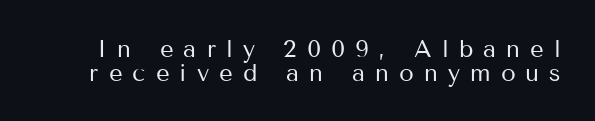
The image shows 24 px text type, upright; set tight line spacing (0.98x), unusually wide letter spacing (+0.42 em), not underlined.
